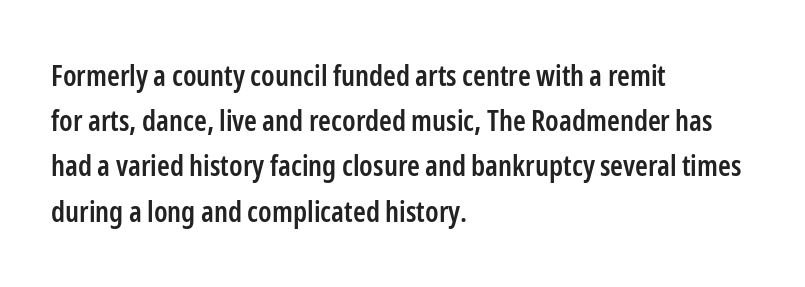
Notice how the stems are strictly vertical — no italics here. Underline: absent. You could call the tracking neutral — neither tight nor loose. Evenly set lines give the paragraph a standard silhouette.
